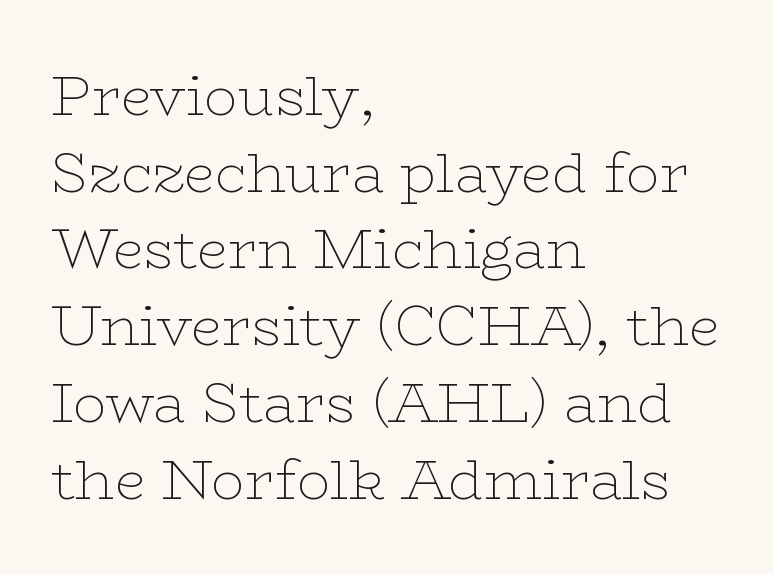
{"serif": "yes", "italic": "no", "bold": "no", "weight": "thin", "width": "wide", "stroke_contrast": "low", "x_height": "medium", "monospaced": "no", "underline": "no", "align": "left", "line_spacing": "normal", "line_spacing_ratio": 1.37, "letter_spacing": "normal", "letter_spacing_em": 0.0, "glyph_px": 56}
